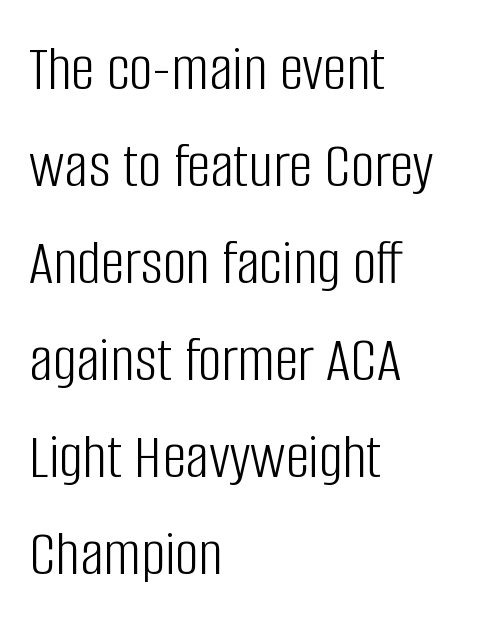
The image shows 66 px light, condensed sans-serif type, upright; set left-aligned, normal line spacing (1.47x), normal letter spacing, not underlined; low stroke contrast and a large x-height.
